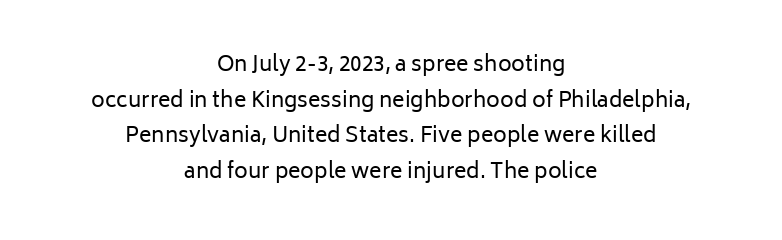
{"italic": "no", "bold": "no", "underline": "no", "align": "center", "line_spacing": "normal", "line_spacing_ratio": 1.7, "letter_spacing": "normal", "letter_spacing_em": 0.0, "glyph_px": 21}
